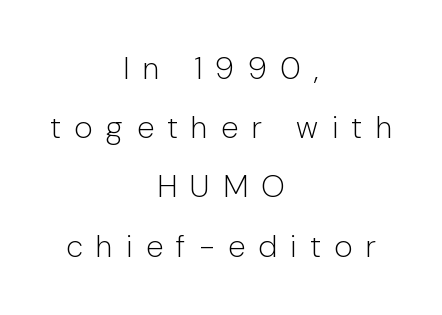
{"serif": "no", "italic": "no", "bold": "no", "weight": "light", "width": "normal", "stroke_contrast": "low", "x_height": "medium", "monospaced": "no", "underline": "no", "align": "center", "line_spacing": "loose", "line_spacing_ratio": 1.91, "letter_spacing": "wide", "letter_spacing_em": 0.43, "glyph_px": 31}
